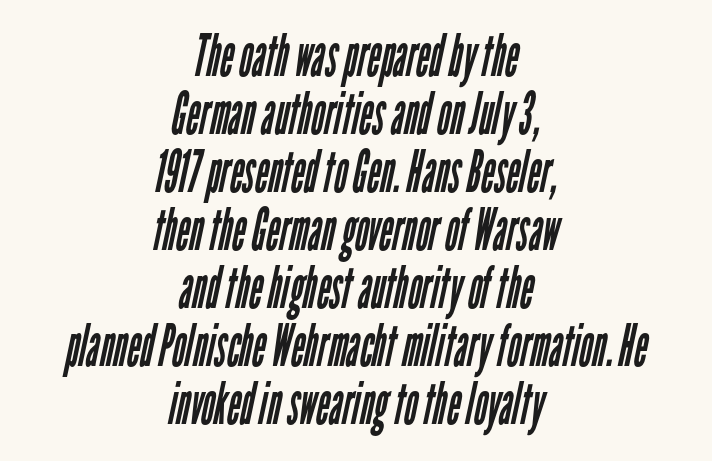
Q: Is the text bold? A: No.
Q: Is the typeface a serif or a sans-serif typeface? A: Sans-serif.
Q: Is the text underlined? A: No.
Q: How is the paragraph aligned? A: Centered.
Q: Is the spacing between letters normal or unusually wide? A: Normal.
Q: Is the spacing between lines tight, normal or loose? A: Tight.
Q: Width (condensed, normal, or wide)? A: Condensed.
Q: Stroke contrast? A: Low.
Q: x-height? A: Medium.
Q: Monospaced? A: No.
